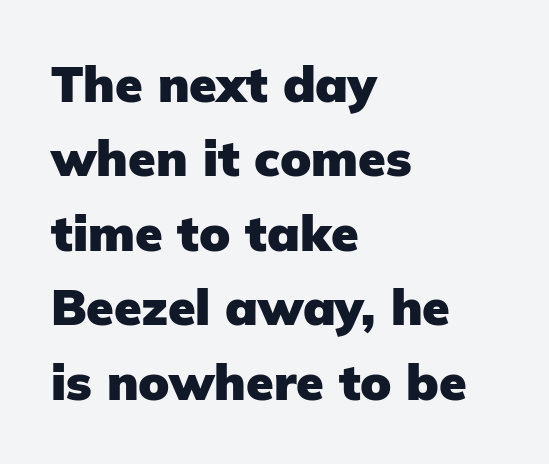
Q: Is the text bold? A: Yes.
Q: Is the text italic (slanted)? A: No, it is upright.
Q: Is the typeface a serif or a sans-serif typeface? A: Sans-serif.
Q: Is the text underlined? A: No.
Q: How is the paragraph aligned? A: Left-aligned.
Q: Is the spacing between letters normal or unusually wide? A: Normal.
Q: Is the spacing between lines tight, normal or loose? A: Normal.
Q: Width (condensed, normal, or wide)? A: Normal.
Q: Stroke contrast? A: Low.
Q: x-height? A: Medium.
Q: Monospaced? A: No.
